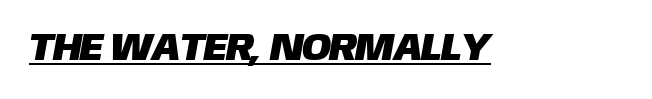
The letters advance in unequal steps, a hallmark of proportional type. A sans-serif font was chosen for this passage. Standard letterfit; no display-style spreading of the glyphs. This is underlined copy, the kind a proofreader might mark for attention.
